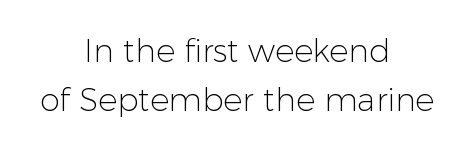
Q: Is the text bold? A: No.
Q: Is the text italic (slanted)? A: No, it is upright.
Q: Is the typeface a serif or a sans-serif typeface? A: Sans-serif.
Q: Is the text underlined? A: No.
Q: How is the paragraph aligned? A: Centered.
Q: Is the spacing between letters normal or unusually wide? A: Normal.
Q: Is the spacing between lines tight, normal or loose? A: Normal.
Q: Width (condensed, normal, or wide)? A: Normal.
Q: Stroke contrast? A: Low.
Q: x-height? A: Medium.
Q: Monospaced? A: No.
